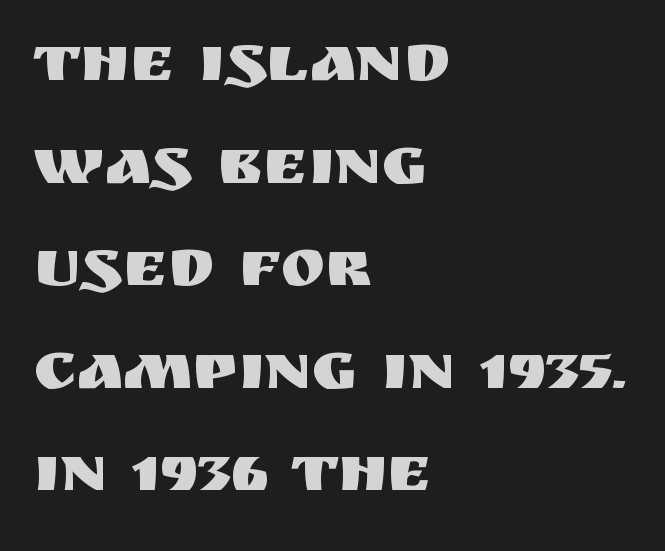
The string is rendered with underlining switched off. You could not count columns in this text — the font is proportionally spaced. Does the type have serifs? No, each stem ends abruptly. Italic: no, the glyphs are upright roman. The rendering anchors every line to the left-hand side. The rows are spaced the way most documents space them.
